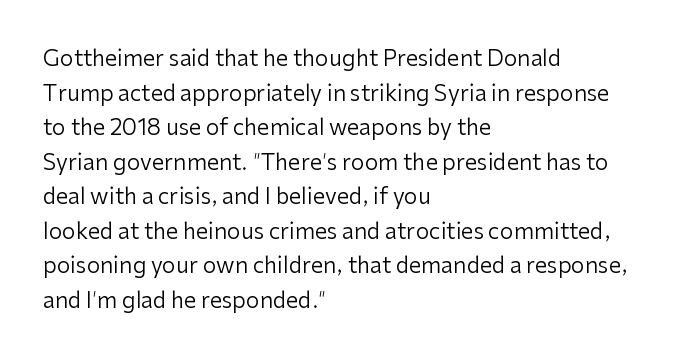
Q: Is the text bold? A: No.
Q: Is the text italic (slanted)? A: No, it is upright.
Q: Is the text underlined? A: No.
Q: How is the paragraph aligned? A: Left-aligned.
Q: Is the spacing between letters normal or unusually wide? A: Normal.
Q: Is the spacing between lines tight, normal or loose? A: Normal.
